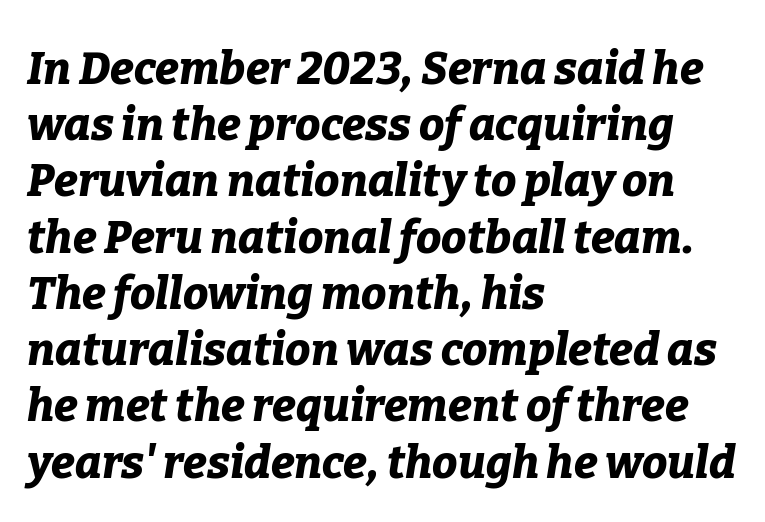
The image shows 45 px bold type, italic (leaning right); set left-aligned, normal line spacing (1.25x), normal letter spacing, not underlined; low stroke contrast and a medium x-height.
